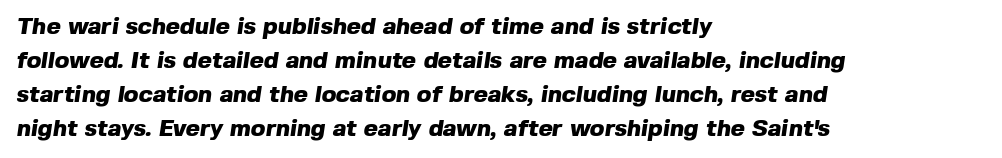
{"bold": "yes", "underline": "no", "align": "left", "line_spacing": "normal", "line_spacing_ratio": 1.42, "letter_spacing": "normal", "letter_spacing_em": 0.0, "glyph_px": 24}
